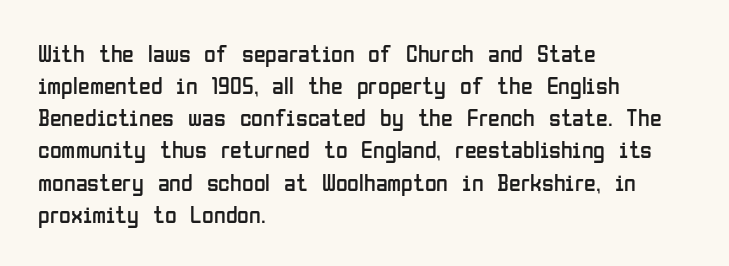
Q: Is the text bold? A: No.
Q: Is the text italic (slanted)? A: No, it is upright.
Q: Is the text underlined? A: No.
Q: How is the paragraph aligned? A: Left-aligned.
Q: Is the spacing between letters normal or unusually wide? A: Normal.
Q: Is the spacing between lines tight, normal or loose? A: Normal.
